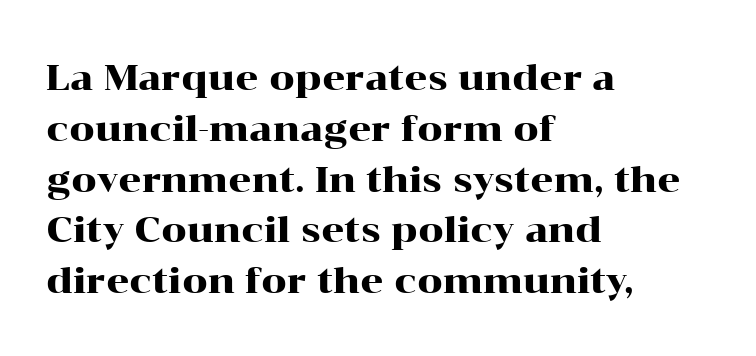
Q: Is the text italic (slanted)? A: No, it is upright.
Q: Is the typeface a serif or a sans-serif typeface? A: Serif.
Q: Is the text underlined? A: No.
Q: How is the paragraph aligned? A: Left-aligned.
Q: Is the spacing between letters normal or unusually wide? A: Normal.
Q: Is the spacing between lines tight, normal or loose? A: Normal.
Q: Width (condensed, normal, or wide)? A: Wide.
Q: Stroke contrast? A: High.
Q: x-height? A: Medium.
Q: Monospaced? A: No.
